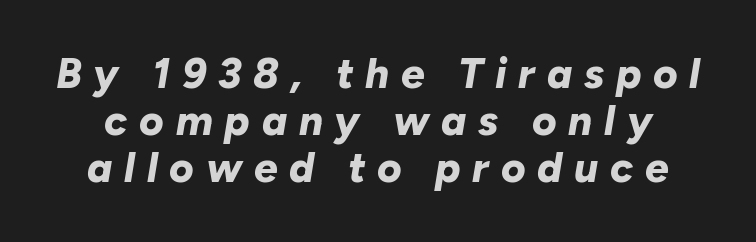
The typography opts for an oblique posture over an upright one. Leading is clearly below the norm, producing a dense column. Notice how thick the strokes are: this is what a full bold looks like. Decoration check: the copy has no underline. You could not count columns in this text — the font is proportionally spaced. The gaps between neighbouring characters are conspicuously large.
